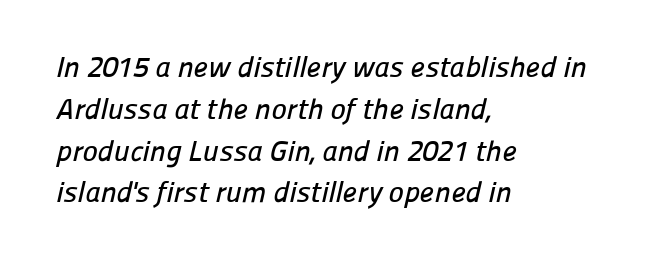
The image shows 29 px sans-serif type; set left-aligned, normal line spacing (1.44x), normal letter spacing, not underlined; low stroke contrast and a medium x-height.
